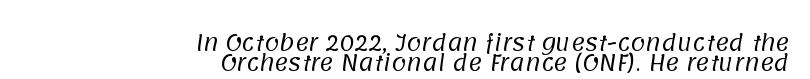
The baseline area is clear. Horizontally, the lines are justified to the trailing edge only. No chunkiness to these letters — they're not bold. How are the letters spaced? Ordinarily, with no added tracking. Successive baselines arrive quickly, one right under another.
